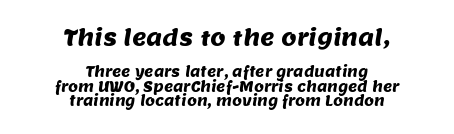
{"underline": "no", "align": "center", "line_spacing": "tight", "line_spacing_ratio": 1.03, "letter_spacing": "normal", "letter_spacing_em": 0.0, "larger_block": "first", "size_ratio": 1.57, "glyph_px": 22}
